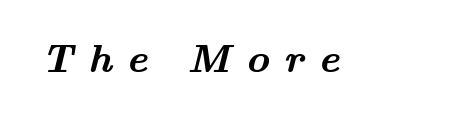
Q: Is the text bold? A: Yes.
Q: Is the typeface a serif or a sans-serif typeface? A: Serif.
Q: Is the text underlined? A: No.
Q: Is the spacing between letters normal or unusually wide? A: Unusually wide.
Q: Width (condensed, normal, or wide)? A: Wide.
Q: Stroke contrast? A: Medium.
Q: x-height? A: Small.
Q: Monospaced? A: No.
